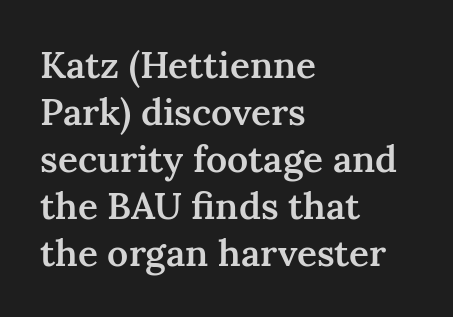
Q: Is the text bold? A: Semi-bold.
Q: Is the text italic (slanted)? A: No, it is upright.
Q: Is the typeface a serif or a sans-serif typeface? A: Serif.
Q: Is the text underlined? A: No.
Q: How is the paragraph aligned? A: Left-aligned.
Q: Is the spacing between letters normal or unusually wide? A: Normal.
Q: Is the spacing between lines tight, normal or loose? A: Normal.
Q: Width (condensed, normal, or wide)? A: Normal.
Q: Stroke contrast? A: Medium.
Q: x-height? A: Medium.
Q: Monospaced? A: No.
